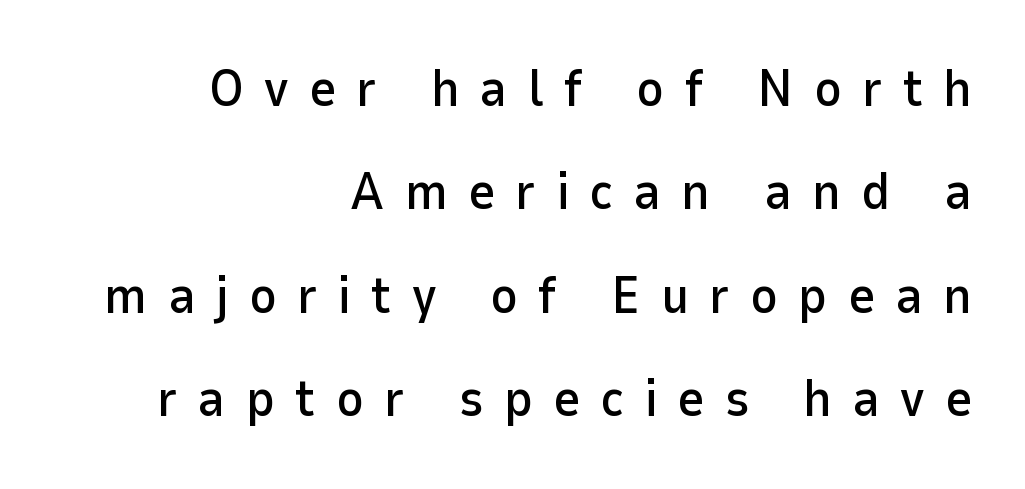
The image shows 52 px sans-serif type, upright; set right-aligned, loose line spacing (1.99x), unusually wide letter spacing (+0.39 em), not underlined; low stroke contrast and a medium x-height.
